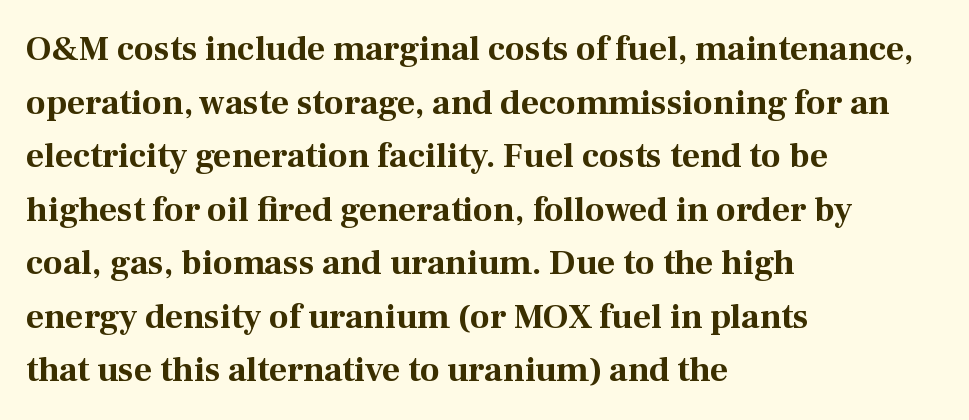
Q: Is the text bold? A: Yes.
Q: Is the text italic (slanted)? A: No, it is upright.
Q: Is the typeface a serif or a sans-serif typeface? A: Serif.
Q: Is the text underlined? A: No.
Q: How is the paragraph aligned? A: Left-aligned.
Q: Is the spacing between letters normal or unusually wide? A: Normal.
Q: Is the spacing between lines tight, normal or loose? A: Normal.
Q: Width (condensed, normal, or wide)? A: Normal.
Q: Stroke contrast? A: Medium.
Q: x-height? A: Medium.
Q: Monospaced? A: No.
